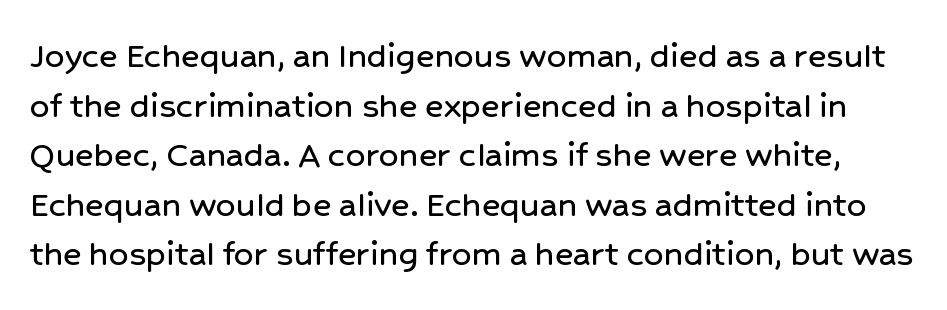
The zone under the glyphs is completely vacant. This sample uses an upright cut, with every glyph sitting square on the baseline. The passage shown has conventional tracking throughout. Interline gaps are of average width in this sample. Proportional: the letters do not fall into vertical columns. The typeface chosen for these lines omits serifs.
